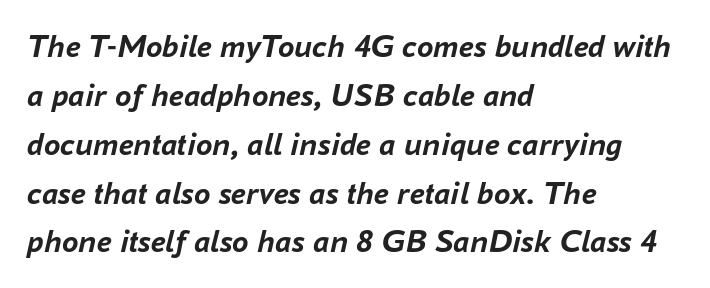
Descenders are the only things crossing below the line. How heavy is the stroke? Heavy — this is a bold. The line texture is even and compact thanks to regular tracking. The rendering applies a slant to the glyphs. Character widths vary here, with narrow letters taking less room than wide ones.
